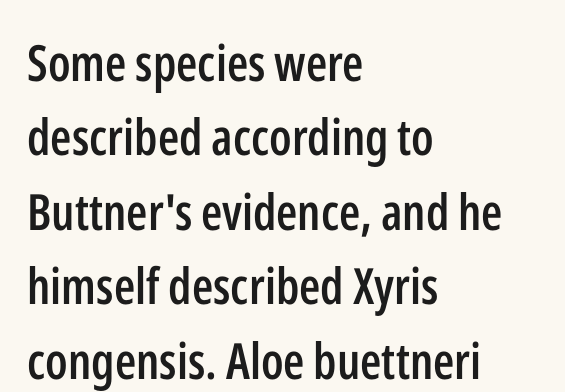
{"serif": "no", "italic": "no", "bold": "semi", "weight": "semibold", "width": "condensed", "stroke_contrast": "low", "x_height": "medium", "monospaced": "no", "underline": "no", "align": "left", "line_spacing": "normal", "line_spacing_ratio": 1.49, "letter_spacing": "normal", "letter_spacing_em": 0.0, "glyph_px": 50}
